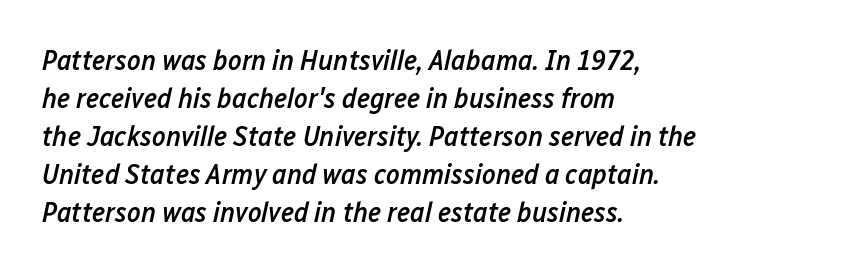
{"italic": "yes", "lean": "right", "slant_degrees": 12, "bold": "semi", "weight": "semibold", "width": "condensed", "stroke_contrast": "low", "x_height": "medium", "monospaced": "no", "underline": "no", "align": "left", "line_spacing": "normal", "line_spacing_ratio": 1.31, "letter_spacing": "normal", "letter_spacing_em": 0.0, "glyph_px": 29}
